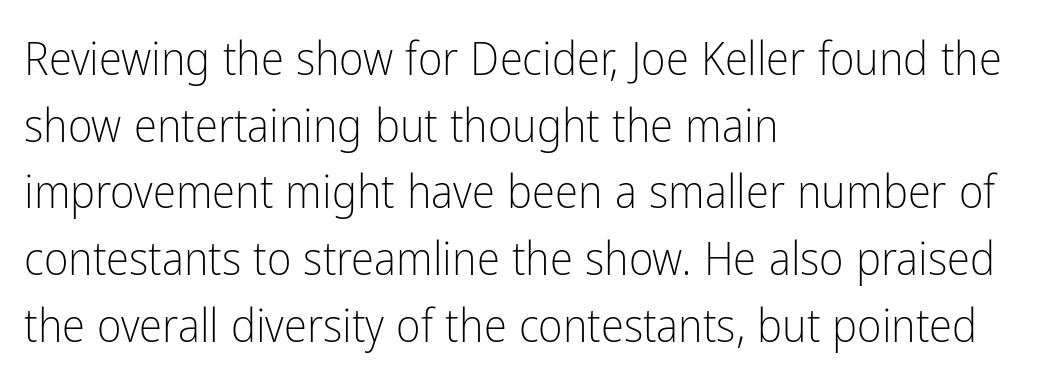
{"serif": "no", "italic": "no", "bold": "no", "weight": "light", "width": "condensed", "stroke_contrast": "low", "x_height": "medium", "monospaced": "no", "underline": "no", "align": "left", "line_spacing": "normal", "line_spacing_ratio": 1.42, "letter_spacing": "normal", "letter_spacing_em": 0.0, "glyph_px": 47}
